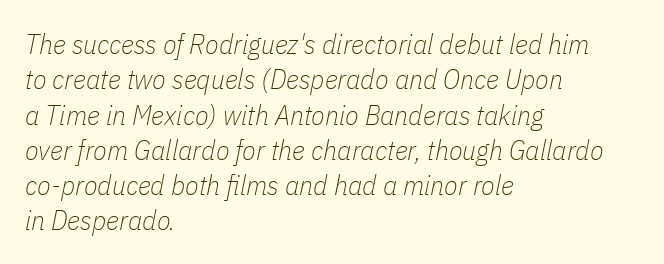
Glyph-to-glyph distance matches everyday printed text. Style check: oblique. The weight tops out at a normal text grade. Normally led — the rows are evenly, conventionally spaced. Character widths vary here, with narrow letters taking less room than wide ones.
